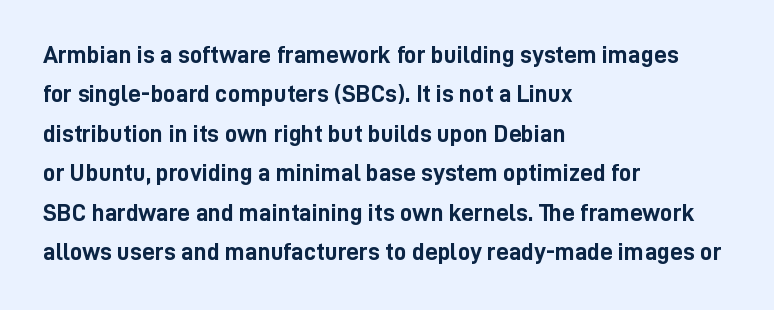
The image shows 25 px bold type, upright; set left-aligned, normal line spacing (1.58x), normal letter spacing, not underlined.
